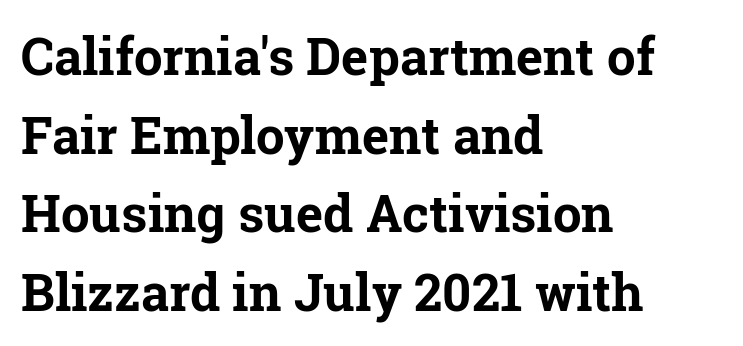
Has an underline been added? It has not. Nope, not italic — everything's standing straight. These words are printed bold, with thick strokes throughout. You could not count columns in this text — the font is proportionally spaced.
